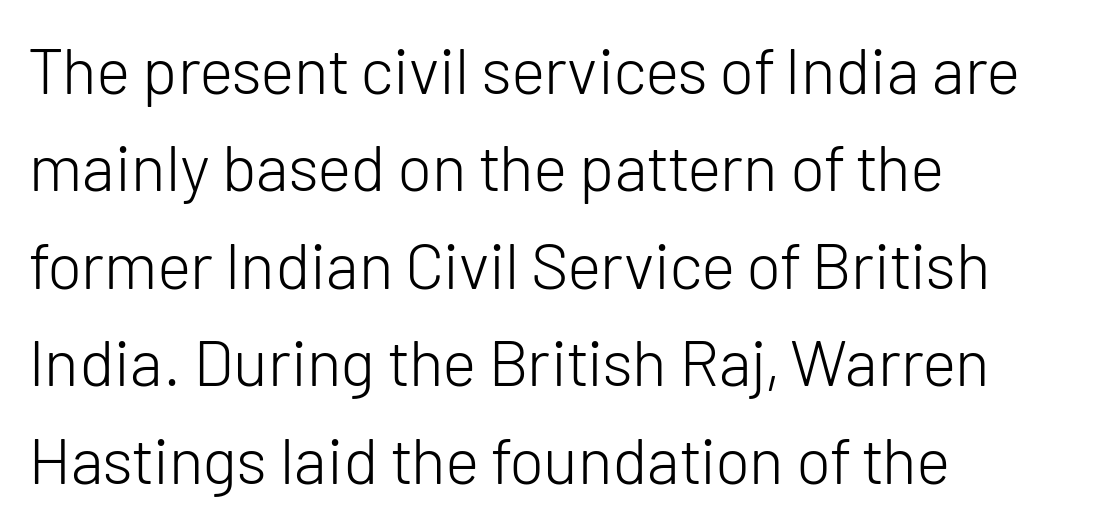
The image shows 65 px light sans-serif type, upright; set left-aligned, normal line spacing (1.5x), normal letter spacing, not underlined; low stroke contrast and a medium x-height.
